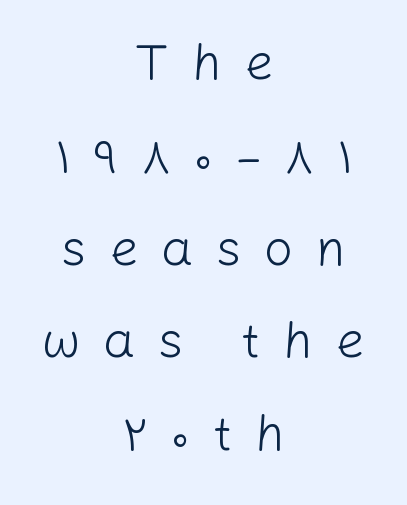
Q: Is the text bold? A: No.
Q: Is the text italic (slanted)? A: No, it is upright.
Q: Is the typeface a serif or a sans-serif typeface? A: Sans-serif.
Q: Is the text underlined? A: No.
Q: How is the paragraph aligned? A: Centered.
Q: Is the spacing between letters normal or unusually wide? A: Unusually wide.
Q: Width (condensed, normal, or wide)? A: Normal.
Q: Stroke contrast? A: Low.
Q: x-height? A: Medium.
Q: Monospaced? A: No.
